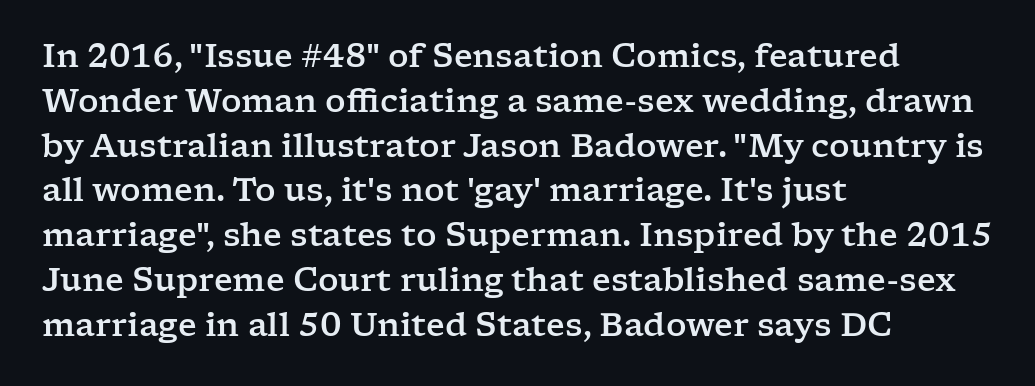
The image shows 32 px wide serif type, upright; set left-aligned, normal line spacing (1.4x), normal letter spacing, not underlined; low stroke contrast and a medium x-height.
